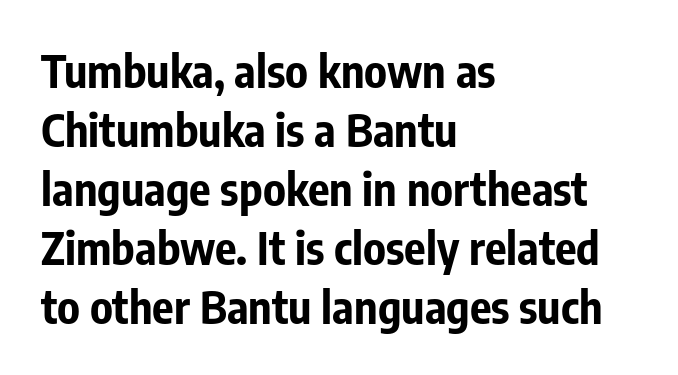
{"serif": "no", "italic": "no", "bold": "yes", "weight": "bold", "width": "condensed", "stroke_contrast": "low", "x_height": "medium", "monospaced": "no", "underline": "no", "align": "left", "line_spacing": "normal", "line_spacing_ratio": 1.31, "letter_spacing": "normal", "letter_spacing_em": 0.0, "glyph_px": 45}
